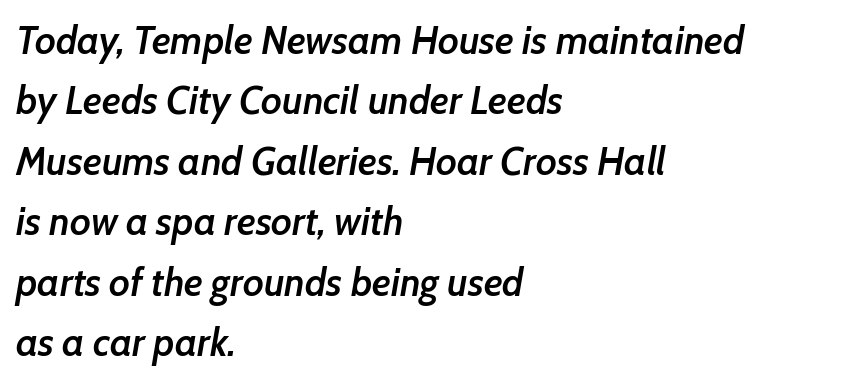
{"italic": "yes", "lean": "right", "slant_degrees": 7, "bold": "semi", "weight": "semibold", "width": "normal", "stroke_contrast": "low", "x_height": "medium", "monospaced": "no", "underline": "no", "align": "left", "line_spacing": "normal", "line_spacing_ratio": 1.55, "letter_spacing": "normal", "letter_spacing_em": 0.0, "glyph_px": 39}
